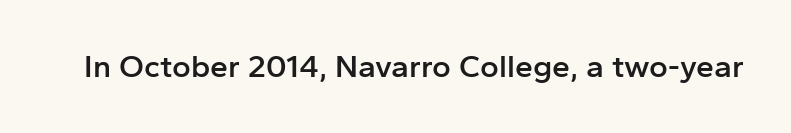
{"serif": "no", "italic": "no", "bold": "semi", "weight": "semibold", "width": "normal", "stroke_contrast": "low", "x_height": "medium", "monospaced": "no", "underline": "no", "letter_spacing": "normal", "letter_spacing_em": 0.0, "glyph_px": 32}
